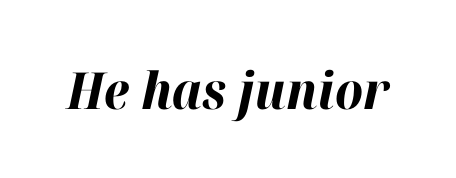
{"italic": "yes", "lean": "right", "slant_degrees": 12, "bold": "yes", "weight": "bold", "width": "normal", "stroke_contrast": "high", "x_height": "medium", "monospaced": "no", "underline": "no", "letter_spacing": "normal", "letter_spacing_em": 0.0, "glyph_px": 51}
